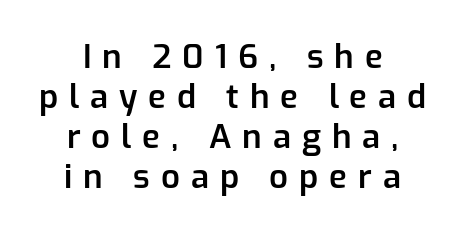
This sample uses an upright cut, with every glyph sitting square on the baseline. Weight check: semibold — heavier than regular, not quite bold. This rendering uses center alignment, leaving both contours irregular but symmetric. Type without underlining. Nothing sits at the stroke ends, so this counts as sans-serif. A typesetter would call this proportional, since set widths differ per character.
